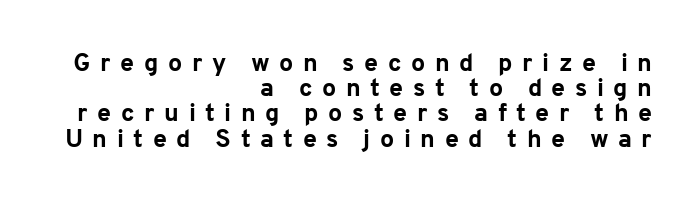
Heavy-handed strokes throughout: this text is bold. The gaps between neighbouring characters are conspicuously large. Descender tails drop into unmarked territory. The lines are quadded right.
